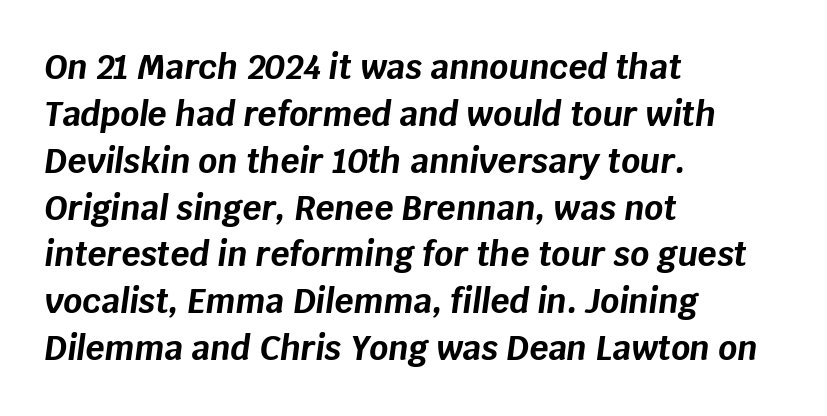
{"italic": "yes", "lean": "right", "slant_degrees": 8, "bold": "yes", "weight": "bold", "width": "normal", "stroke_contrast": "low", "x_height": "large", "monospaced": "no", "underline": "no", "align": "left", "line_spacing": "normal", "line_spacing_ratio": 1.42, "letter_spacing": "normal", "letter_spacing_em": 0.0, "glyph_px": 33}
